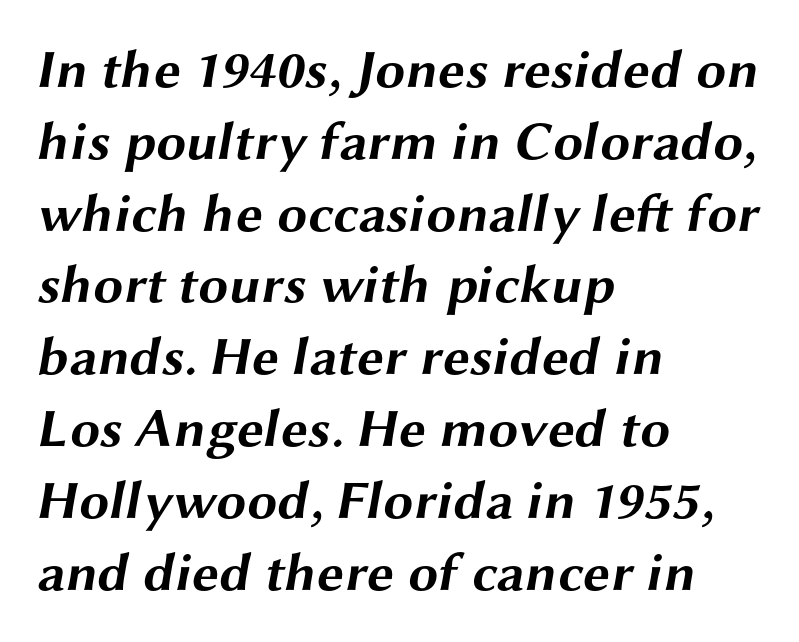
Is there much room between lines? A standard amount, neither cramped nor airy. You'd pick this weight for a headline — it's a proper bold. Is this a fixed-width face? No — the glyphs have proportional, varying widths. Typographically, this falls in the sans-serif category. Where is the straight margin? On the left. There is no visible air inserted between adjacent glyphs.
